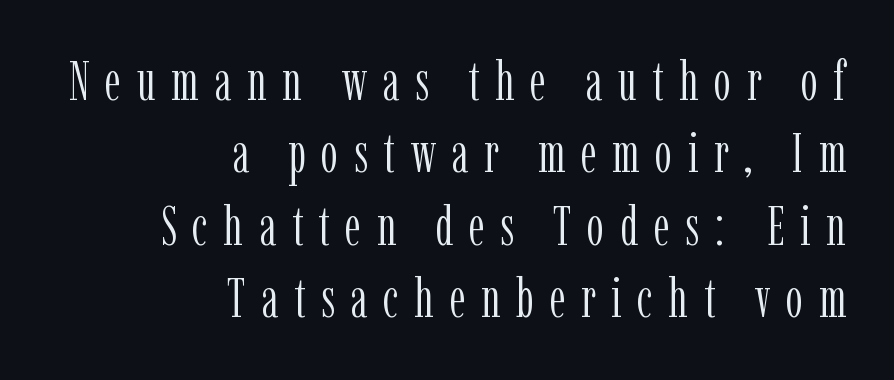
The image shows 54 px light, condensed serif type, upright; set right-aligned, normal line spacing (1.34x), unusually wide letter spacing (+0.29 em), not underlined; low stroke contrast and a medium x-height.
